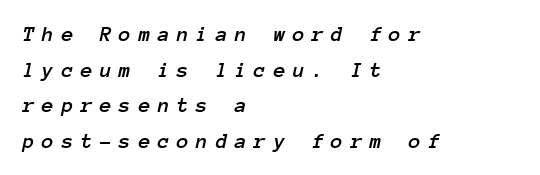
{"italic": "yes", "lean": "right", "slant_degrees": 12, "underline": "no", "align": "left", "line_spacing": "normal", "line_spacing_ratio": 1.62, "letter_spacing": "wide", "letter_spacing_em": 0.33, "glyph_px": 22}
